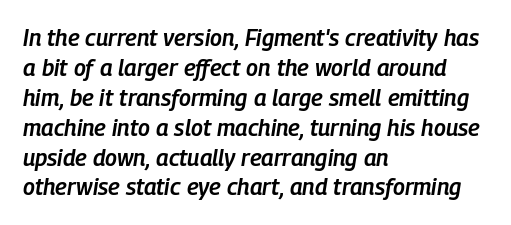
Q: Is the text bold? A: Semi-bold.
Q: Is the text italic (slanted)? A: Yes, it leans right by about 9 degrees.
Q: Is the text underlined? A: No.
Q: How is the paragraph aligned? A: Left-aligned.
Q: Is the spacing between letters normal or unusually wide? A: Normal.
Q: Is the spacing between lines tight, normal or loose? A: Normal.
